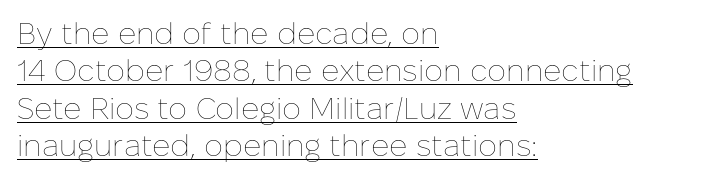
{"italic": "no", "bold": "no", "weight": "thin", "width": "normal", "stroke_contrast": "low", "x_height": "medium", "monospaced": "no", "underline": "yes", "align": "left", "line_spacing": "normal", "line_spacing_ratio": 1.25, "letter_spacing": "normal", "letter_spacing_em": 0.0, "glyph_px": 30}
